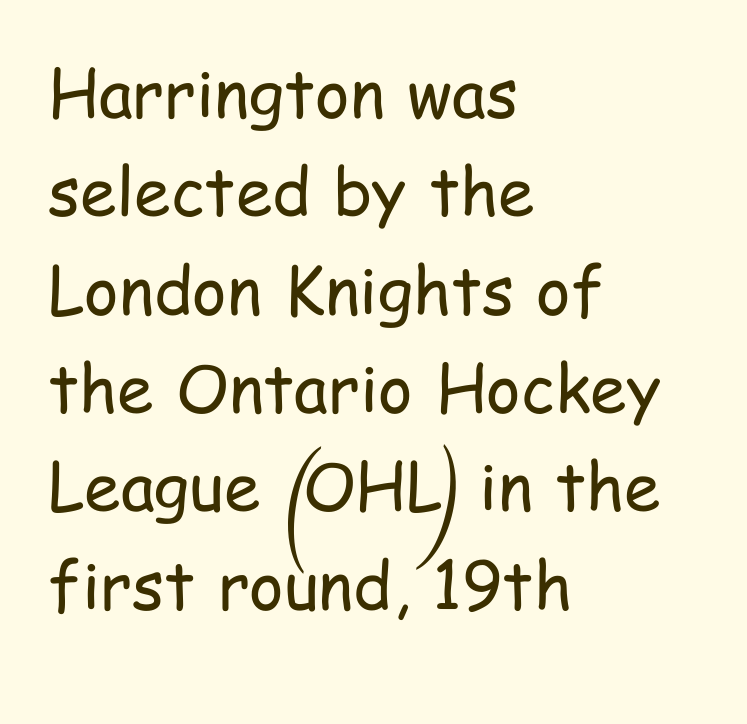
Q: Is the text bold? A: No.
Q: Is the text italic (slanted)? A: No, it is upright.
Q: Is the typeface a serif or a sans-serif typeface? A: Sans-serif.
Q: Is the text underlined? A: No.
Q: How is the paragraph aligned? A: Left-aligned.
Q: Is the spacing between letters normal or unusually wide? A: Normal.
Q: Is the spacing between lines tight, normal or loose? A: Normal.
Q: Width (condensed, normal, or wide)? A: Condensed.
Q: Stroke contrast? A: Low.
Q: x-height? A: Medium.
Q: Monospaced? A: No.
